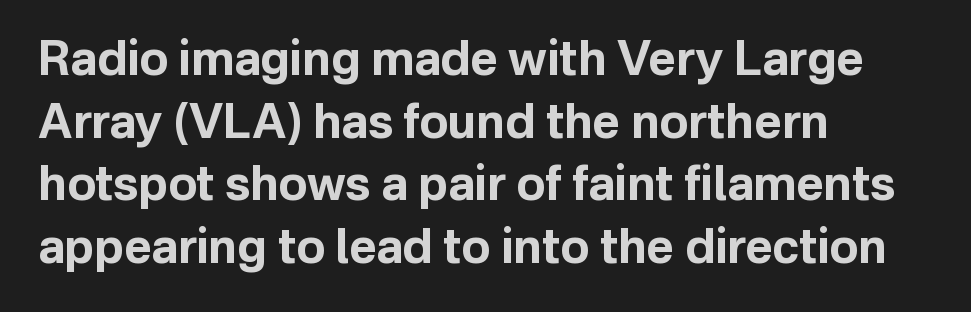
Q: Is the text bold? A: Yes.
Q: Is the text italic (slanted)? A: No, it is upright.
Q: Is the typeface a serif or a sans-serif typeface? A: Sans-serif.
Q: Is the text underlined? A: No.
Q: How is the paragraph aligned? A: Left-aligned.
Q: Is the spacing between letters normal or unusually wide? A: Normal.
Q: Is the spacing between lines tight, normal or loose? A: Normal.
Q: Width (condensed, normal, or wide)? A: Normal.
Q: Stroke contrast? A: Low.
Q: x-height? A: Medium.
Q: Monospaced? A: No.
